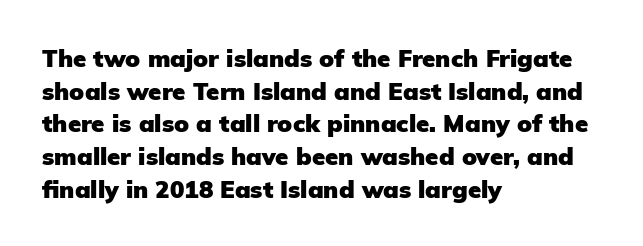
The image shows 24 px bold type, upright; set left-aligned, normal line spacing (1.36x), normal letter spacing, not underlined.
